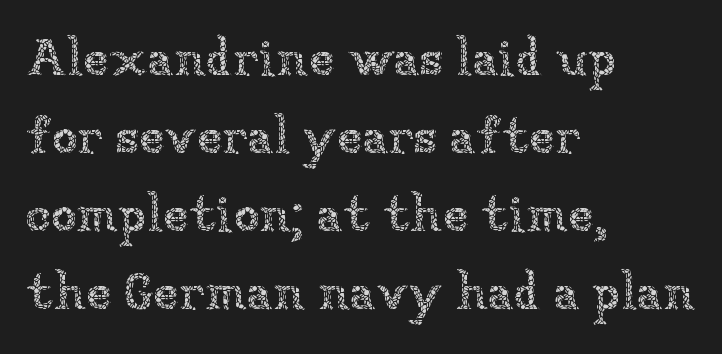
The image shows 52 px thin type, upright; set left-aligned, normal line spacing (1.5x), normal letter spacing, not underlined; low stroke contrast and a medium x-height.
